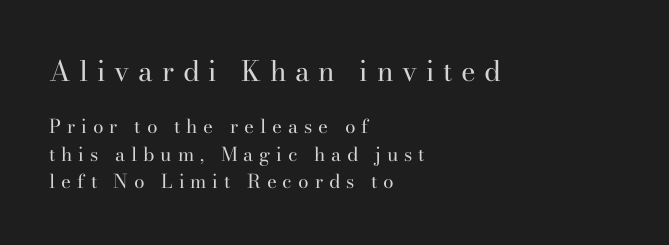
Q: Is the text bold? A: No.
Q: Is the text italic (slanted)? A: No, it is upright.
Q: Is the typeface a serif or a sans-serif typeface? A: Serif.
Q: Is the text underlined? A: No.
Q: How is the paragraph aligned? A: Left-aligned.
Q: Is the spacing between letters normal or unusually wide? A: Unusually wide.
Q: Is the spacing between lines tight, normal or loose? A: Normal.
Q: Which block of text is set in a larger size, the first (top) or the second (bottom)? A: The first (top) one.
Q: Width (condensed, normal, or wide)? A: Normal.
Q: Stroke contrast? A: High.
Q: x-height? A: Small.
Q: Monospaced? A: No.
